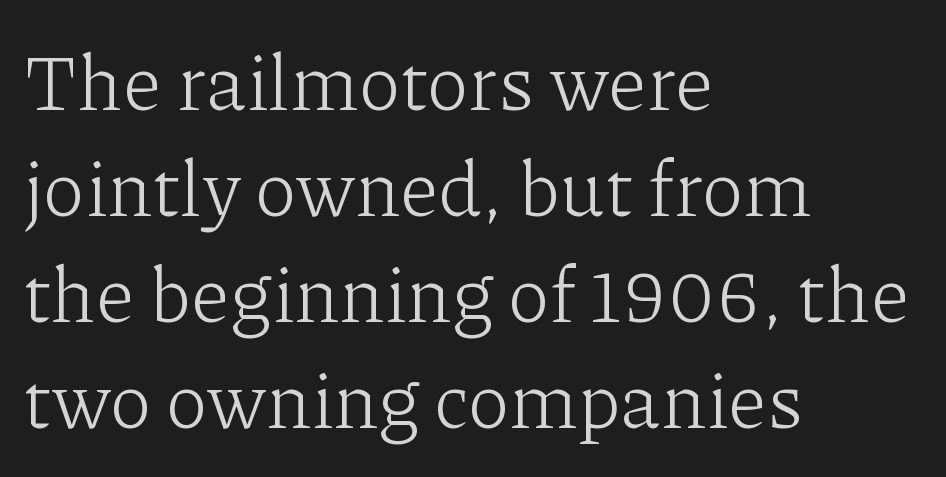
{"serif": "yes", "italic": "no", "bold": "no", "weight": "light", "width": "normal", "stroke_contrast": "low", "x_height": "medium", "monospaced": "no", "underline": "no", "align": "left", "line_spacing": "normal", "line_spacing_ratio": 1.36, "letter_spacing": "normal", "letter_spacing_em": 0.0, "glyph_px": 78}
